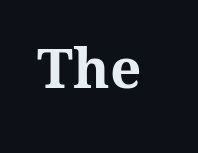
The font's upright variant was chosen for this text. A typesetter would call this zero additional tracking. You could not count columns in this text — the font is proportionally spaced. This is heavy type, rendered in bold. Has an underline been added? It has not.
